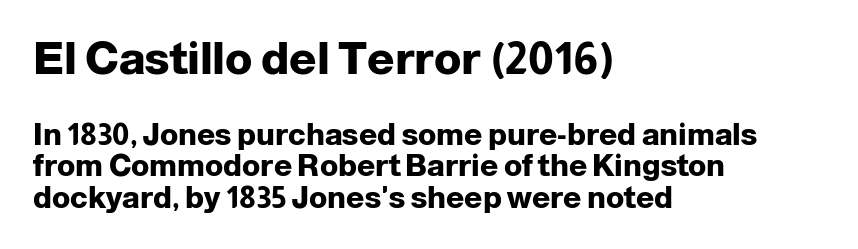
Q: Is the text bold? A: Yes.
Q: Is the text italic (slanted)? A: No, it is upright.
Q: Is the typeface a serif or a sans-serif typeface? A: Sans-serif.
Q: Is the text underlined? A: No.
Q: How is the paragraph aligned? A: Left-aligned.
Q: Is the spacing between letters normal or unusually wide? A: Normal.
Q: Is the spacing between lines tight, normal or loose? A: Tight.
Q: Which block of text is set in a larger size, the first (top) or the second (bottom)? A: The first (top) one.
Q: Width (condensed, normal, or wide)? A: Normal.
Q: Stroke contrast? A: Low.
Q: x-height? A: Medium.
Q: Monospaced? A: No.
